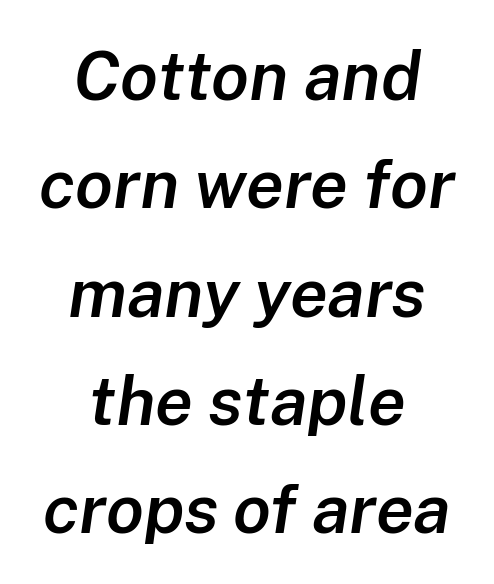
The image shows 69 px semibold type, italic (leaning right); set centered, normal line spacing (1.57x), normal letter spacing, not underlined; low stroke contrast and a medium x-height.
